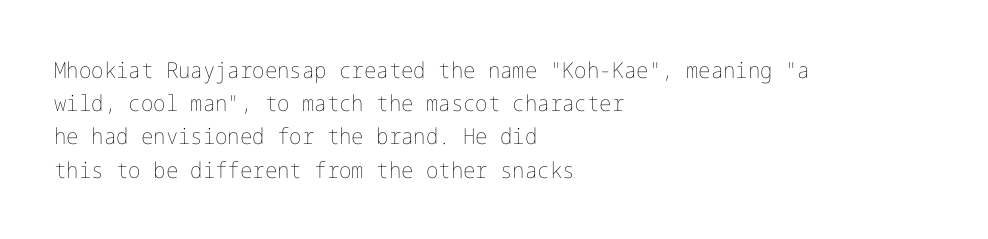
Tall strokes in this sample are plumb rather than angled. Weight: regular or lighter. Tracking value appears to be zero — textbook default spacing. The passage shown stacks its lines at a standard gap. The lines in this sample share a left origin and differ only in where they stop. Anything drawn beneath the words? Only blank space.
